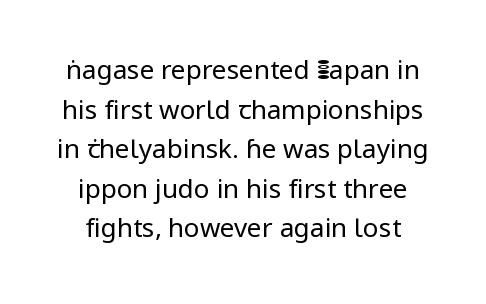
Q: Is the text bold? A: No.
Q: Is the text italic (slanted)? A: No, it is upright.
Q: Is the text underlined? A: No.
Q: Is the spacing between letters normal or unusually wide? A: Normal.
Q: Is the spacing between lines tight, normal or loose? A: Normal.
